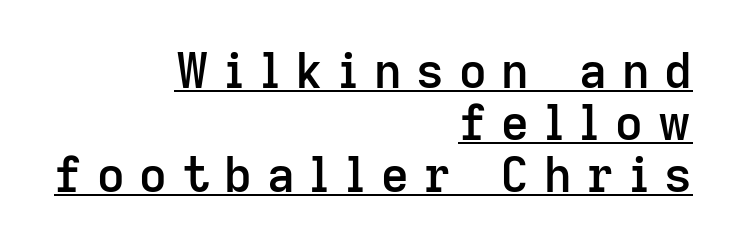
The paragraph has a hard right edge and a soft left edge. Notice how a bar underscores the lettering throughout. The strokes are fattened partway — semibold, not bold. A typesetter would call this leading minimal, almost set solid.
